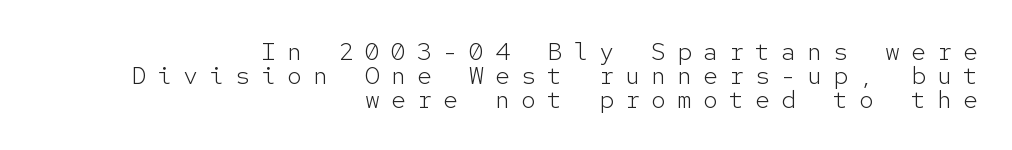
The image shows 25 px text type, upright; set right-aligned, tight line spacing (0.96x), unusually wide letter spacing (+0.44 em), not underlined.
